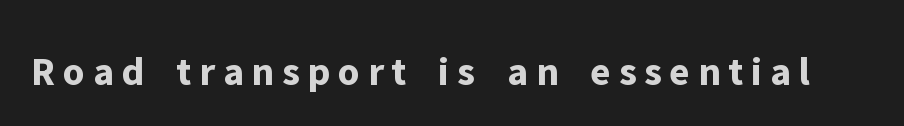
{"serif": "no", "italic": "no", "bold": "yes", "weight": "bold", "width": "normal", "stroke_contrast": "low", "x_height": "medium", "monospaced": "no", "underline": "no", "glyph_px": 41}
